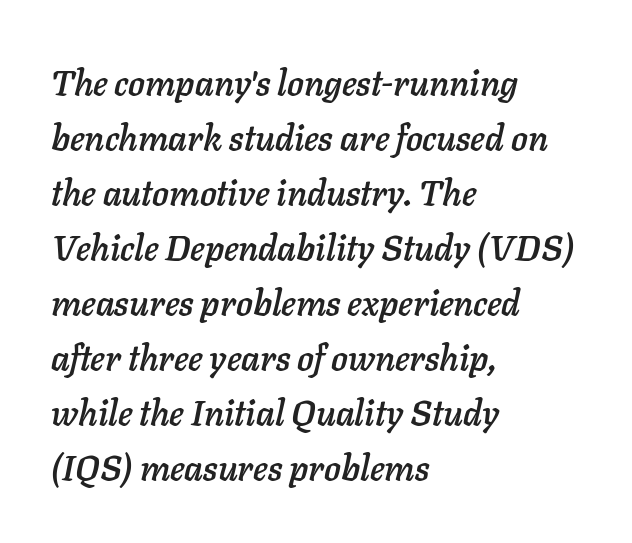
The image shows 35 px text type, italic (leaning right); set left-aligned, normal line spacing (1.57x), normal letter spacing, not underlined; low stroke contrast and a medium x-height.
